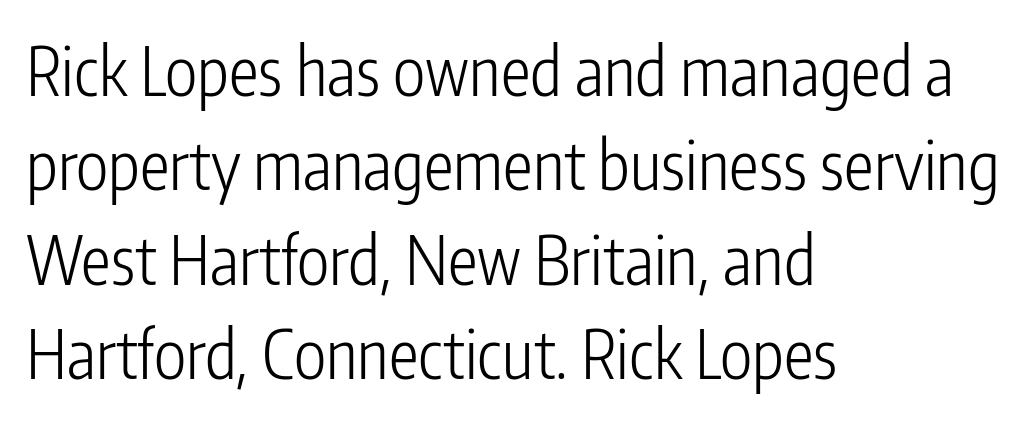
{"serif": "no", "italic": "no", "bold": "no", "weight": "light", "width": "condensed", "stroke_contrast": "low", "x_height": "medium", "monospaced": "no", "underline": "no", "align": "left", "line_spacing": "normal", "line_spacing_ratio": 1.41, "letter_spacing": "normal", "letter_spacing_em": 0.0, "glyph_px": 67}
